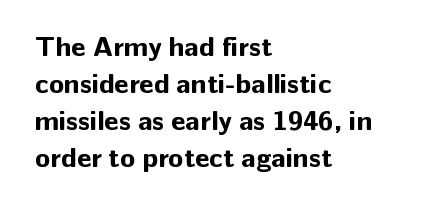
Q: Is the text bold? A: Yes.
Q: Is the text italic (slanted)? A: No, it is upright.
Q: Is the typeface a serif or a sans-serif typeface? A: Sans-serif.
Q: Is the text underlined? A: No.
Q: How is the paragraph aligned? A: Left-aligned.
Q: Is the spacing between letters normal or unusually wide? A: Normal.
Q: Is the spacing between lines tight, normal or loose? A: Normal.
Q: Width (condensed, normal, or wide)? A: Normal.
Q: Stroke contrast? A: Low.
Q: x-height? A: Medium.
Q: Monospaced? A: No.
